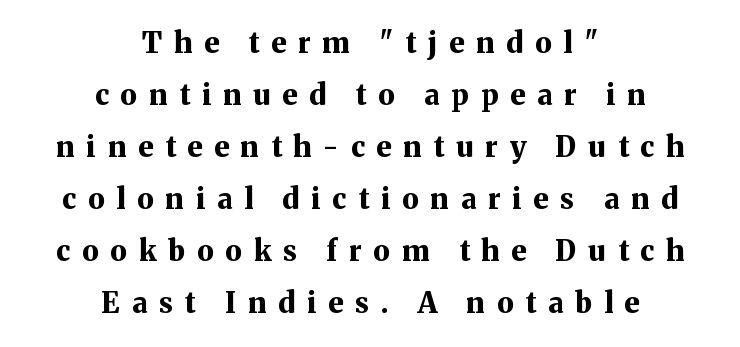
Q: Is the text bold? A: Yes.
Q: Is the text italic (slanted)? A: No, it is upright.
Q: Is the typeface a serif or a sans-serif typeface? A: Serif.
Q: Is the text underlined? A: No.
Q: How is the paragraph aligned? A: Centered.
Q: Is the spacing between letters normal or unusually wide? A: Unusually wide.
Q: Width (condensed, normal, or wide)? A: Normal.
Q: Stroke contrast? A: Medium.
Q: x-height? A: Medium.
Q: Monospaced? A: No.
